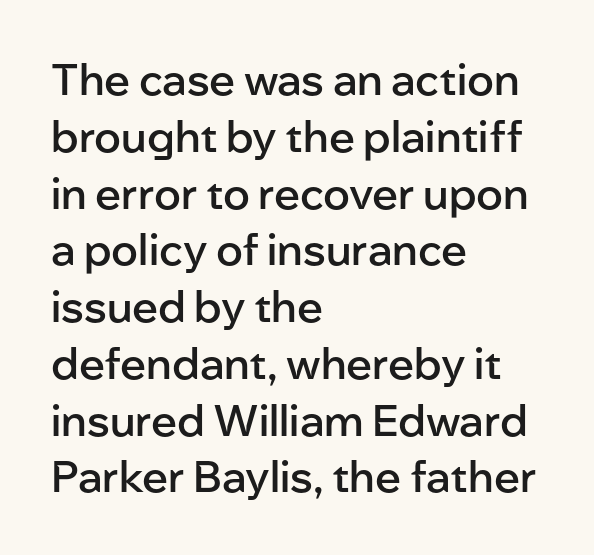
{"serif": "no", "italic": "no", "bold": "semi", "weight": "semibold", "width": "normal", "stroke_contrast": "low", "x_height": "medium", "monospaced": "no", "underline": "no", "align": "left", "line_spacing": "normal", "line_spacing_ratio": 1.32, "letter_spacing": "normal", "letter_spacing_em": 0.0, "glyph_px": 43}
